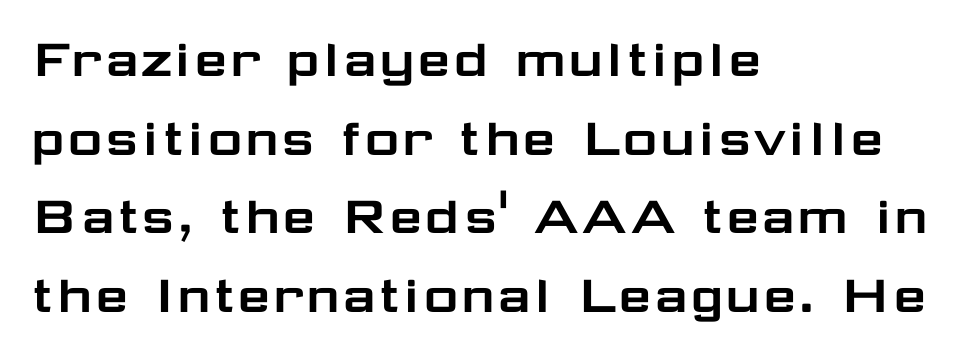
{"serif": "no", "italic": "no", "width": "wide", "stroke_contrast": "low", "x_height": "medium", "monospaced": "no", "underline": "no", "align": "left", "line_spacing": "normal", "line_spacing_ratio": 1.31, "letter_spacing": "normal", "letter_spacing_em": 0.0, "glyph_px": 60}
